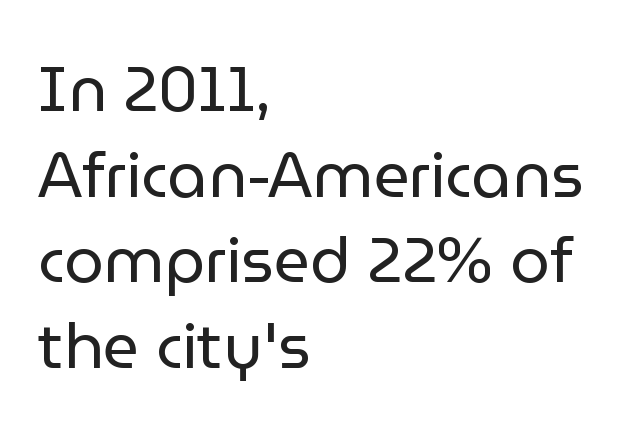
The image shows 63 px regular-weight sans-serif type, upright; set left-aligned, normal line spacing (1.36x), normal letter spacing, not underlined; low stroke contrast and a medium x-height.
